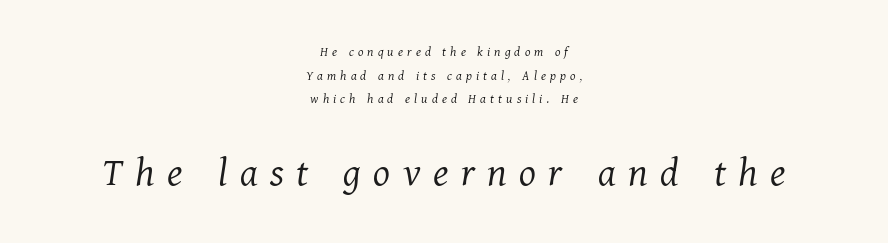
The image shows 43 px light serif type, italic (leaning right); set centered, normal line spacing (1.68x), unusually wide letter spacing (+0.29 em), not underlined; the second (bottom) block is 3.07x larger; medium stroke contrast and a medium x-height.
